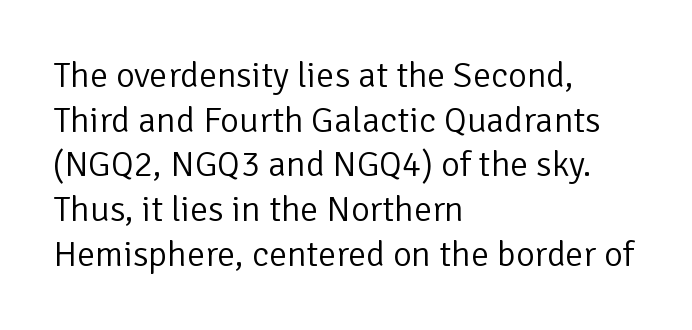
The image shows 36 px light sans-serif type, upright; set left-aligned, line spacing 1.24x, normal letter spacing, not underlined; low stroke contrast and a medium x-height.
